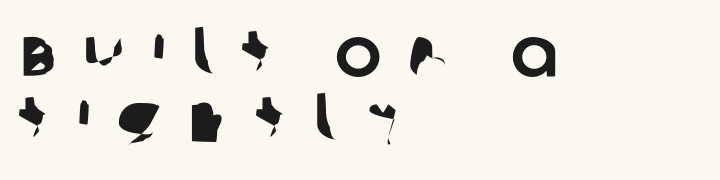
Q: Is the typeface a serif or a sans-serif typeface? A: Sans-serif.
Q: Is the text underlined? A: No.
Q: How is the paragraph aligned? A: Left-aligned.
Q: Is the spacing between letters normal or unusually wide? A: Unusually wide.
Q: Is the spacing between lines tight, normal or loose? A: Tight.
Q: Width (condensed, normal, or wide)? A: Normal.
Q: Stroke contrast? A: Low.
Q: x-height? A: Large.
Q: Monospaced? A: No.
